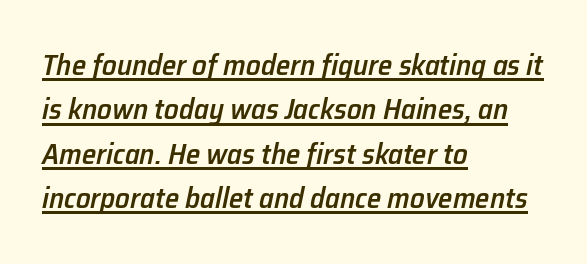
Q: Is the text bold? A: Semi-bold.
Q: Is the text italic (slanted)? A: Yes, it leans right by about 12 degrees.
Q: Is the text underlined? A: Yes.
Q: How is the paragraph aligned? A: Left-aligned.
Q: Is the spacing between letters normal or unusually wide? A: Normal.
Q: Is the spacing between lines tight, normal or loose? A: Normal.
Q: Width (condensed, normal, or wide)? A: Normal.
Q: Stroke contrast? A: Low.
Q: x-height? A: Medium.
Q: Monospaced? A: No.
